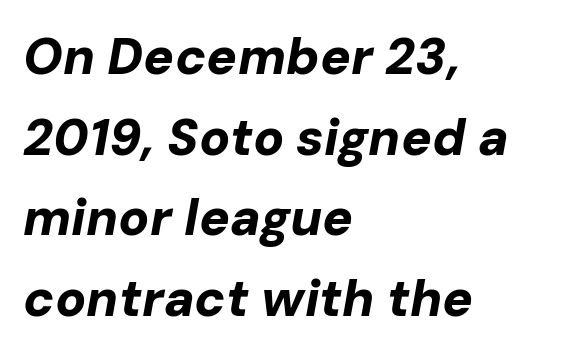
{"italic": "yes", "lean": "right", "slant_degrees": 10, "bold": "yes", "weight": "bold", "width": "normal", "stroke_contrast": "low", "x_height": "medium", "monospaced": "no", "underline": "no", "align": "left", "line_spacing": "normal", "line_spacing_ratio": 1.58, "letter_spacing": "normal", "letter_spacing_em": 0.0, "glyph_px": 51}
